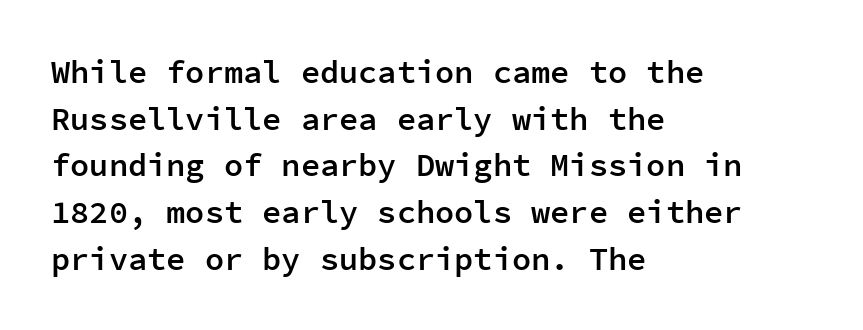
Q: Is the text bold? A: Semi-bold.
Q: Is the text italic (slanted)? A: No, it is upright.
Q: Is the typeface a serif or a sans-serif typeface? A: Sans-serif.
Q: Is the text underlined? A: No.
Q: How is the paragraph aligned? A: Left-aligned.
Q: Is the spacing between letters normal or unusually wide? A: Normal.
Q: Is the spacing between lines tight, normal or loose? A: Normal.
Q: Width (condensed, normal, or wide)? A: Normal.
Q: Stroke contrast? A: Low.
Q: x-height? A: Medium.
Q: Monospaced? A: Yes.
